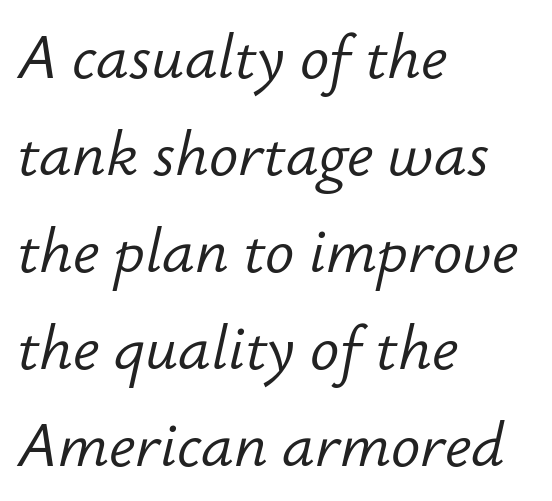
Words appear dense and cohesive because spacing is normal. The characters are drawn with everyday or finer stroke widths. An italicized treatment has been applied to the whole sample. Think of a printed novel: that variable character pitch is what you see here.
